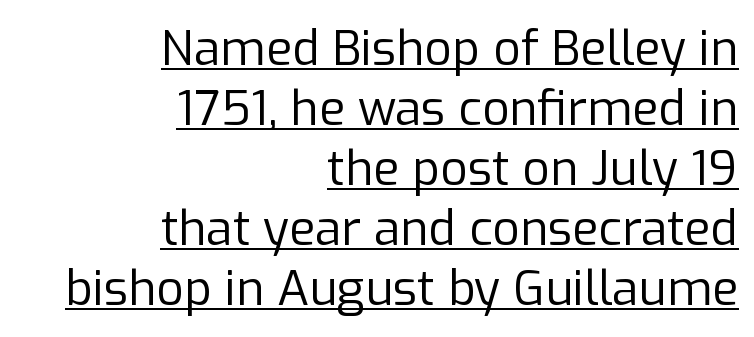
The image shows 48 px regular-weight sans-serif type, upright; set right-aligned, normal line spacing (1.25x), normal letter spacing, underlined; low stroke contrast and a medium x-height.
